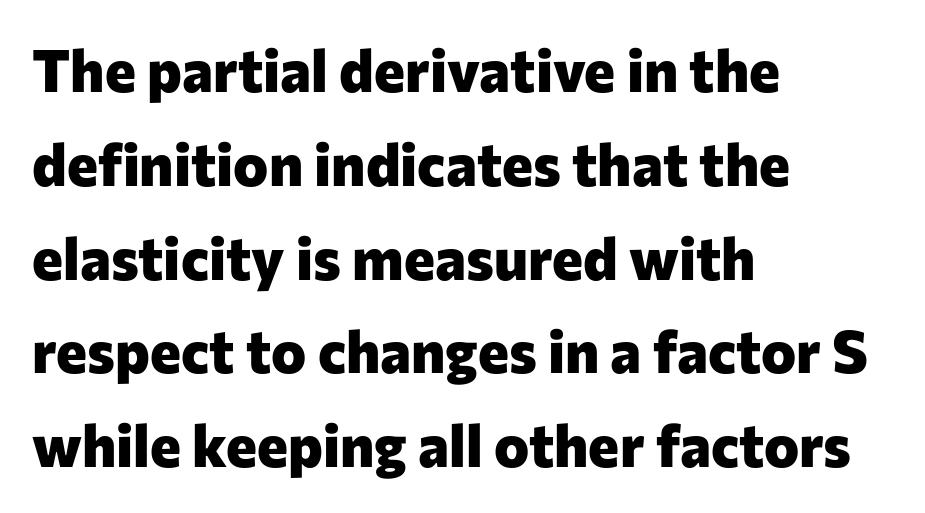
The image shows 59 px heavy sans-serif type, upright; set left-aligned, normal line spacing (1.59x), normal letter spacing, not underlined; low stroke contrast and a medium x-height.
